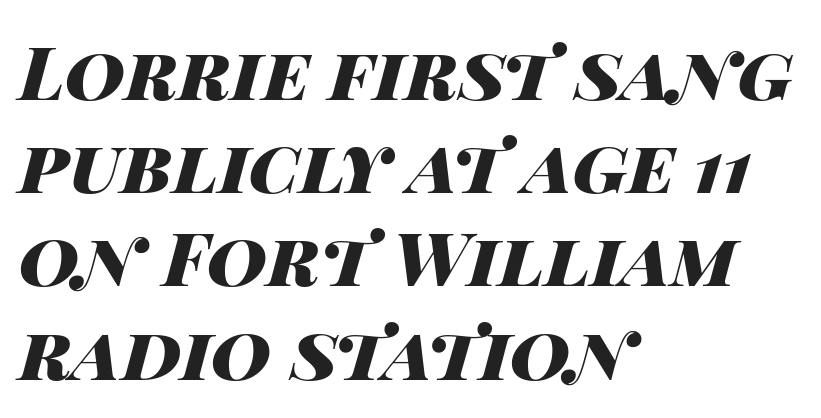
Compared with typical body copy, the letter spacing here is the same. The rendering applies a slant to the glyphs. This sample has the flowing, uneven cadence of proportional lettering. Beneath every word, the page is bare.
